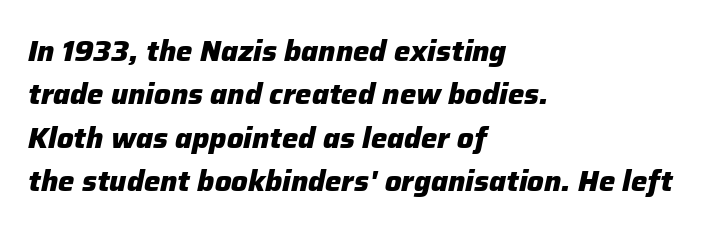
The image shows 29 px heavy type, italic (leaning right); set left-aligned, normal line spacing (1.5x), normal letter spacing, not underlined; low stroke contrast and a medium x-height.
